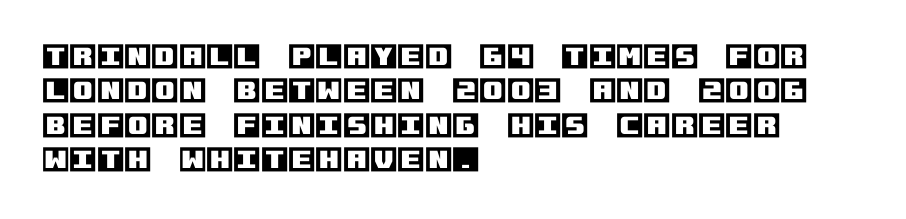
Q: Is the text italic (slanted)? A: No, it is upright.
Q: Is the text underlined? A: No.
Q: How is the paragraph aligned? A: Left-aligned.
Q: Is the spacing between letters normal or unusually wide? A: Normal.
Q: Width (condensed, normal, or wide)? A: Normal.
Q: x-height? A: Large.
